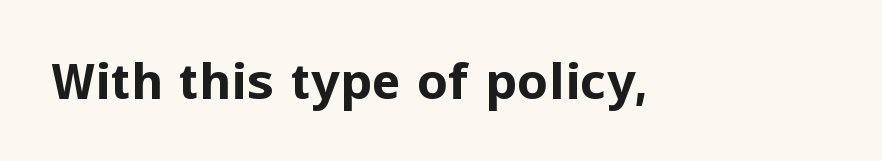
{"serif": "no", "italic": "no", "bold": "yes", "weight": "bold", "width": "normal", "stroke_contrast": "low", "x_height": "medium", "monospaced": "no", "underline": "no", "letter_spacing": "normal", "letter_spacing_em": 0.0, "glyph_px": 49}
